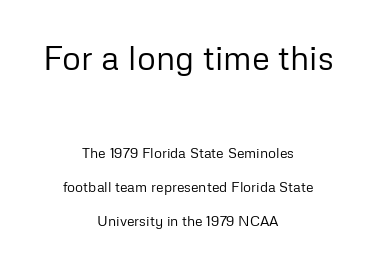
The image shows 33 px regular-weight sans-serif type, upright; set centered, loose line spacing (2.43x), normal letter spacing, not underlined; the first (top) block is 2.36x larger; low stroke contrast and a medium x-height.
